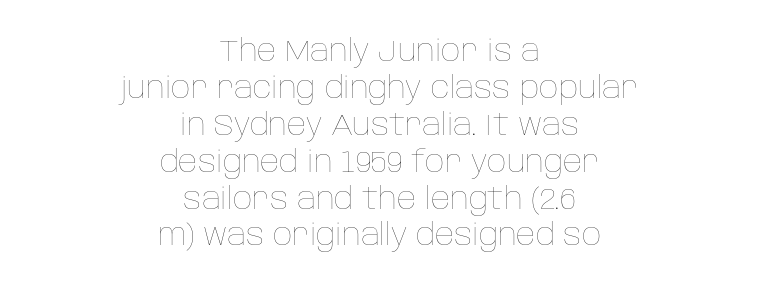
{"italic": "no", "bold": "no", "weight": "thin", "width": "normal", "stroke_contrast": "low", "x_height": "large", "monospaced": "no", "underline": "no", "align": "center", "line_spacing_ratio": 1.23, "letter_spacing": "normal", "letter_spacing_em": 0.0, "glyph_px": 30}
